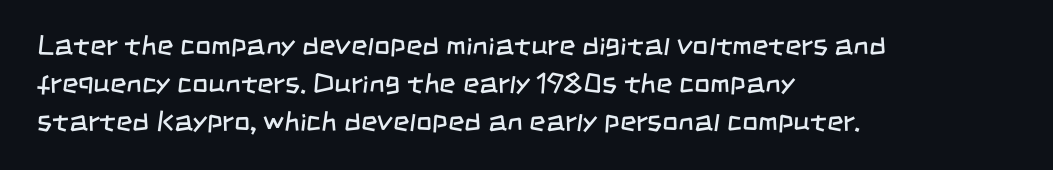
{"serif": "no", "bold": "no", "weight": "regular", "width": "condensed", "stroke_contrast": "low", "x_height": "large", "monospaced": "no", "underline": "no", "align": "left", "line_spacing": "normal", "line_spacing_ratio": 1.35, "letter_spacing": "normal", "letter_spacing_em": 0.0, "glyph_px": 28}
